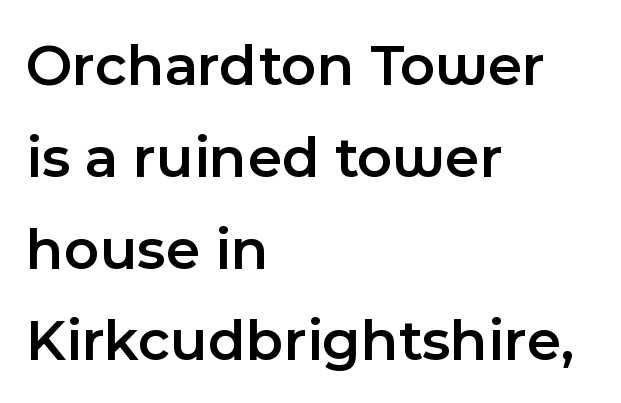
Q: Is the text bold? A: Semi-bold.
Q: Is the text italic (slanted)? A: No, it is upright.
Q: Is the typeface a serif or a sans-serif typeface? A: Sans-serif.
Q: Is the text underlined? A: No.
Q: How is the paragraph aligned? A: Left-aligned.
Q: Is the spacing between letters normal or unusually wide? A: Normal.
Q: Is the spacing between lines tight, normal or loose? A: Normal.
Q: Width (condensed, normal, or wide)? A: Normal.
Q: x-height? A: Medium.
Q: Monospaced? A: No.
